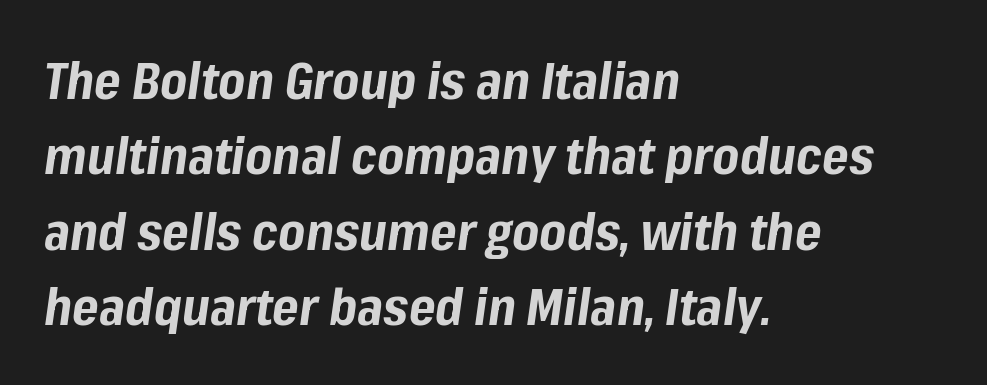
The image shows 51 px bold type, italic (leaning right); set left-aligned, normal line spacing (1.48x), normal letter spacing, not underlined; low stroke contrast and a medium x-height.
